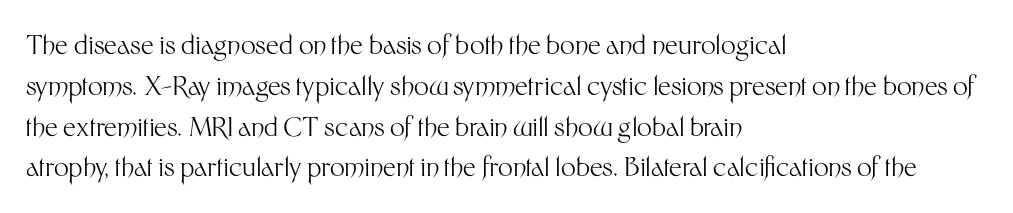
The image shows 26 px text type, upright; set left-aligned, normal line spacing (1.57x), normal letter spacing, not underlined.
